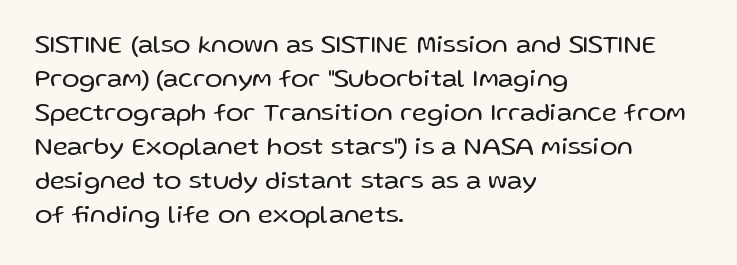
The image shows 26 px text type, upright; set left-aligned, normal line spacing (1.31x), normal letter spacing, not underlined.
